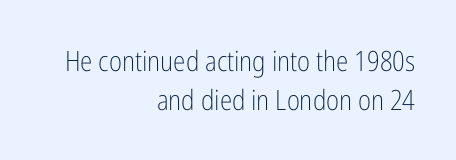
No feet cap the strokes, marking this as sans-serif type. Stroke thickness stays within the range of a standard reading face or lighter. Nothing unusual about the tracking: characters are spaced as the font intends. The lettering holds an erect, upright posture throughout. Line endings align vertically; line beginnings do not. Horizontal bands of white between lines are of average thickness.
